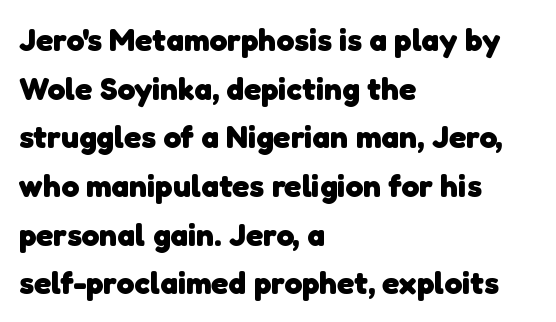
The passage shown stacks its lines at a standard gap. Where is the straight margin? On the left. Each word holds together tightly as a unit, with standard inter-letter gaps. The sample has been set heavy, in full bold. What kind of face is this? One without serifs — a sans. Quick note: underline off.
